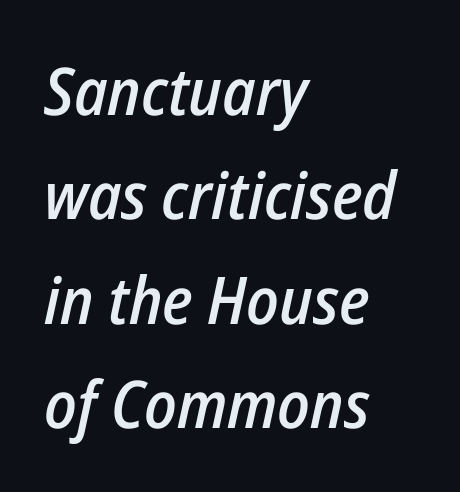
Q: Is the text bold? A: Semi-bold.
Q: Is the text italic (slanted)? A: Yes, it leans right by about 12 degrees.
Q: Is the text underlined? A: No.
Q: How is the paragraph aligned? A: Left-aligned.
Q: Is the spacing between letters normal or unusually wide? A: Normal.
Q: Is the spacing between lines tight, normal or loose? A: Normal.
Q: Width (condensed, normal, or wide)? A: Condensed.
Q: Stroke contrast? A: Low.
Q: x-height? A: Medium.
Q: Monospaced? A: No.
